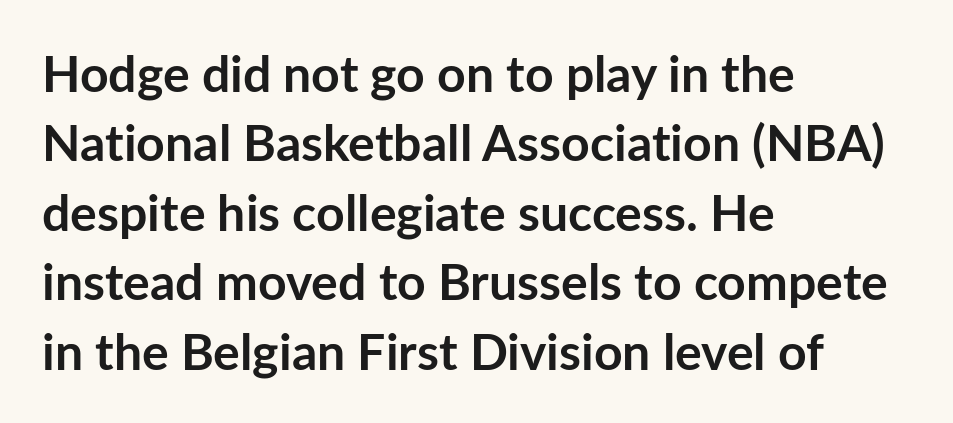
{"serif": "no", "italic": "no", "bold": "yes", "weight": "semibold", "width": "normal", "stroke_contrast": "low", "x_height": "medium", "monospaced": "no", "underline": "no", "align": "left", "line_spacing": "normal", "line_spacing_ratio": 1.39, "letter_spacing": "normal", "letter_spacing_em": 0.0, "glyph_px": 50}
